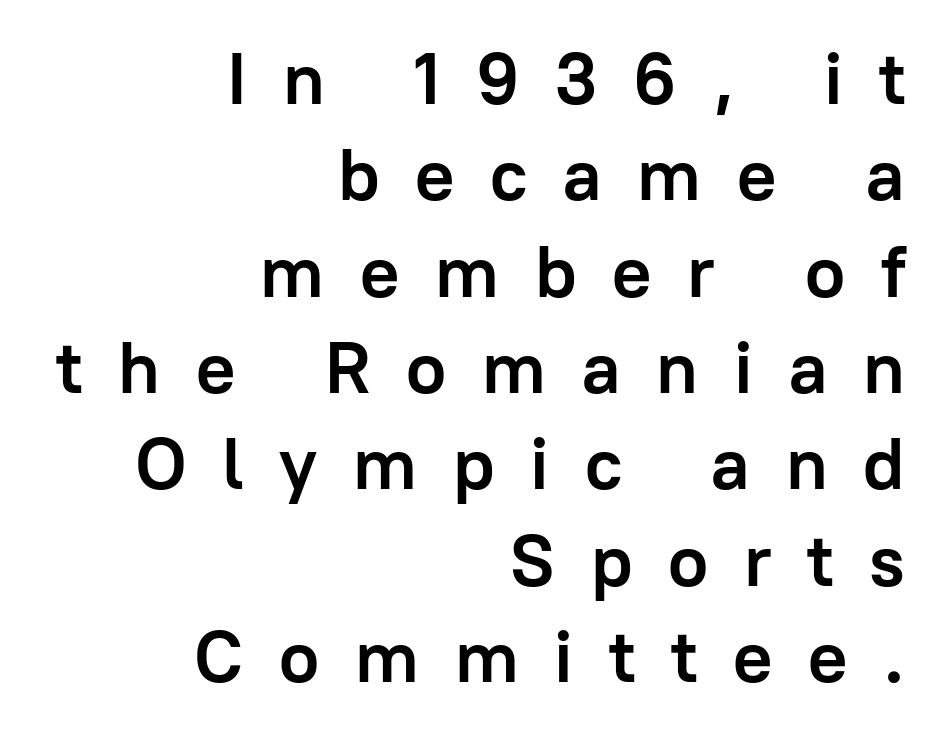
{"serif": "no", "italic": "no", "bold": "yes", "weight": "semibold", "width": "normal", "stroke_contrast": "low", "x_height": "medium", "monospaced": "no", "underline": "no", "align": "right", "line_spacing": "normal", "line_spacing_ratio": 1.32, "letter_spacing": "wide", "letter_spacing_em": 0.49, "glyph_px": 73}
